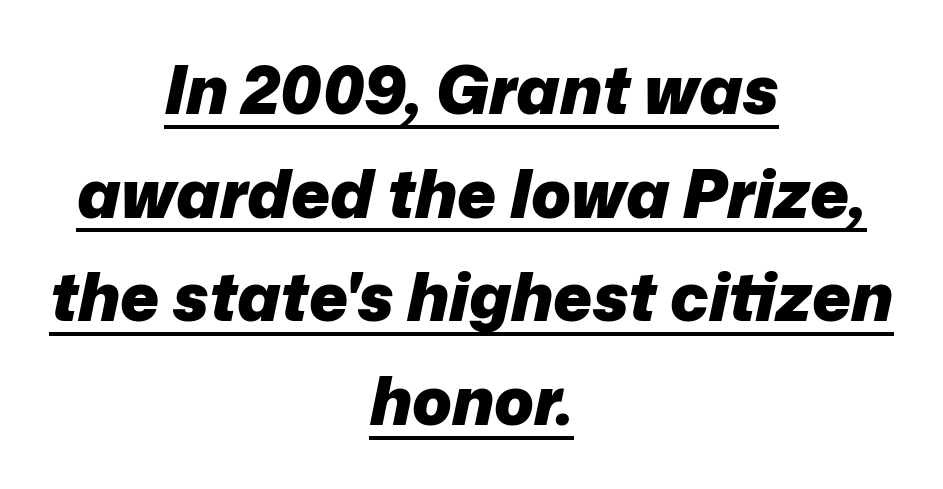
The image shows 66 px heavy type, italic (leaning right); set centered, normal line spacing (1.57x), normal letter spacing, underlined; low stroke contrast and a medium x-height.
